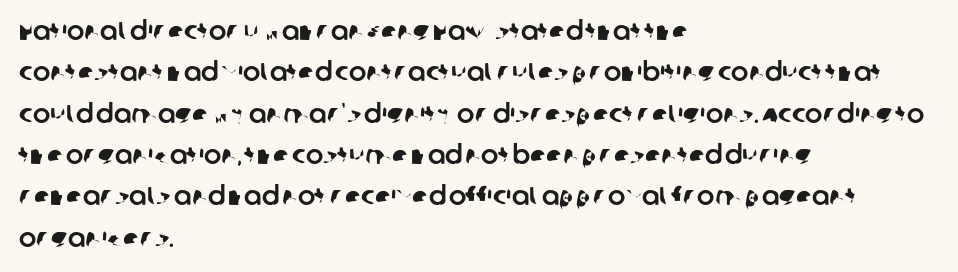
{"underline": "no", "align": "left", "line_spacing": "normal", "line_spacing_ratio": 1.59, "letter_spacing": "normal", "letter_spacing_em": 0.0, "glyph_px": 26}
